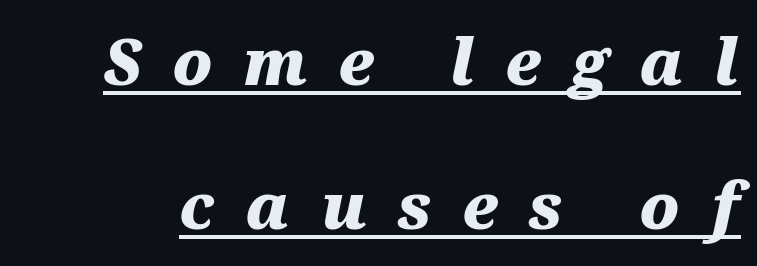
{"italic": "yes", "lean": "right", "slant_degrees": 12, "bold": "yes", "weight": "heavy", "width": "wide", "stroke_contrast": "medium", "x_height": "medium", "monospaced": "no", "underline": "yes", "line_spacing": "loose", "line_spacing_ratio": 2.29, "letter_spacing": "wide", "letter_spacing_em": 0.48, "glyph_px": 63}
